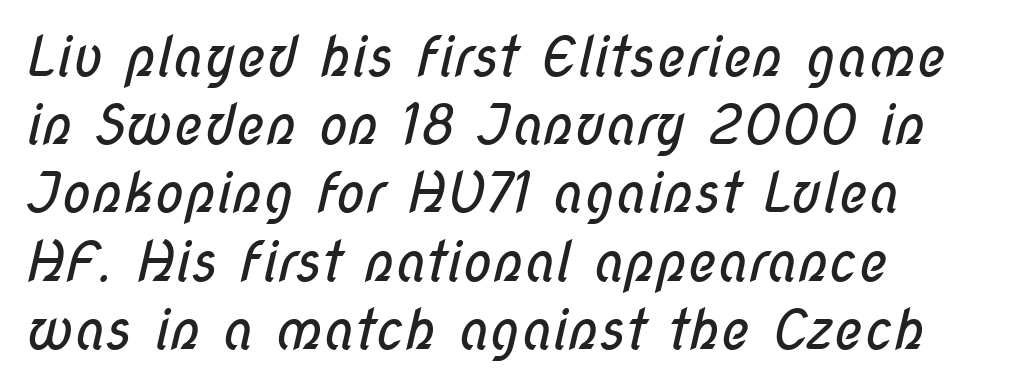
{"serif": "no", "bold": "no", "weight": "regular", "width": "condensed", "stroke_contrast": "low", "x_height": "medium", "monospaced": "no", "underline": "no", "align": "left", "line_spacing_ratio": 1.24, "letter_spacing": "normal", "letter_spacing_em": 0.0, "glyph_px": 55}
